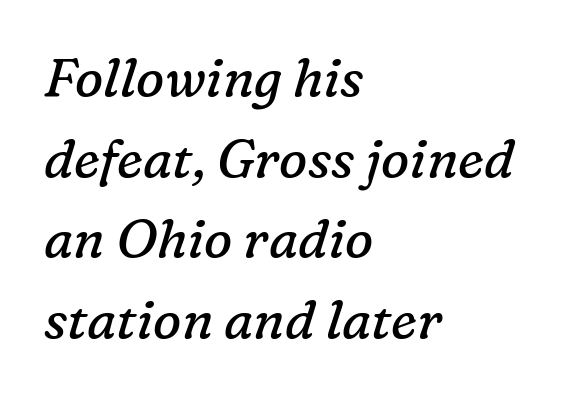
{"serif": "yes", "italic": "yes", "lean": "right", "slant_degrees": 16, "bold": "no", "weight": "regular", "width": "normal", "stroke_contrast": "low", "x_height": "medium", "monospaced": "no", "underline": "no", "align": "left", "line_spacing": "normal", "line_spacing_ratio": 1.52, "letter_spacing": "normal", "letter_spacing_em": 0.0, "glyph_px": 53}
